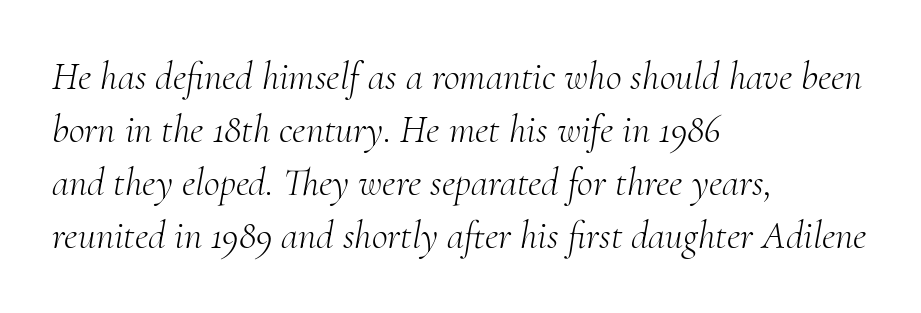
Q: Is the text bold? A: No.
Q: Is the text italic (slanted)? A: Yes, it leans right by about 10 degrees.
Q: Is the typeface a serif or a sans-serif typeface? A: Serif.
Q: Is the text underlined? A: No.
Q: How is the paragraph aligned? A: Left-aligned.
Q: Is the spacing between letters normal or unusually wide? A: Normal.
Q: Is the spacing between lines tight, normal or loose? A: Normal.
Q: Width (condensed, normal, or wide)? A: Normal.
Q: Stroke contrast? A: Medium.
Q: x-height? A: Small.
Q: Monospaced? A: No.
